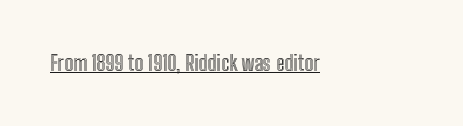
Underlined type. When letters stand straight like this, we call the style roman or upright. Students, note that the glyphs here touch the page at normal intervals. Compared with a centered layout, this one pins lines to the left instead.
